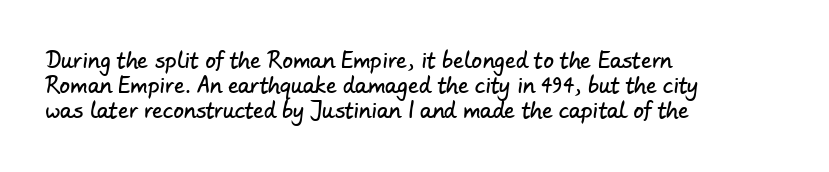
Q: Is the text underlined? A: No.
Q: How is the paragraph aligned? A: Left-aligned.
Q: Is the spacing between letters normal or unusually wide? A: Normal.
